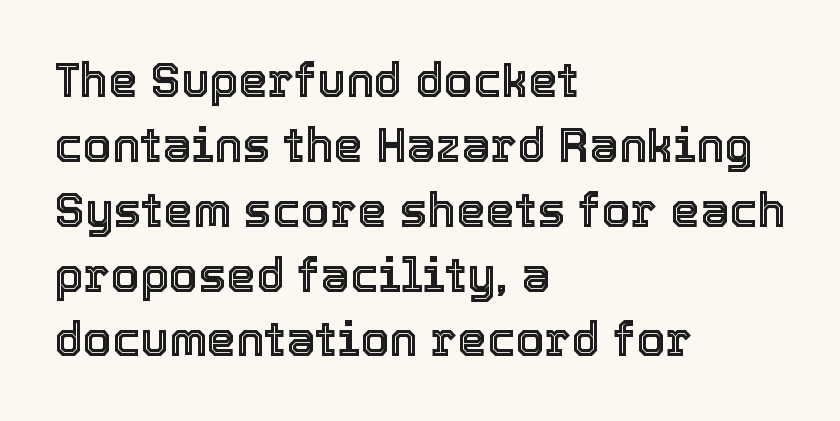
The letters advance in unequal steps, a hallmark of proportional type. The line texture is even and compact thanks to regular tracking. Successive baselines arrive at the customary interval. The ragged edge is on the right, which tells us the setting is flush left. Designer's note — italics off, roman on.
